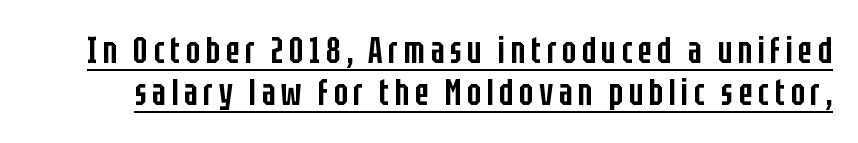
{"serif": "no", "italic": "no", "bold": "semi", "weight": "semibold", "width": "condensed", "stroke_contrast": "low", "x_height": "large", "monospaced": "no", "underline": "yes", "line_spacing": "tight", "line_spacing_ratio": 1.13, "glyph_px": 37}
